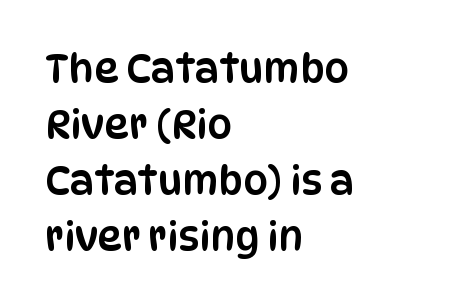
The image shows 39 px condensed sans-serif type, upright; set left-aligned, normal line spacing (1.44x), normal letter spacing, not underlined; low stroke contrast and a large x-height.
